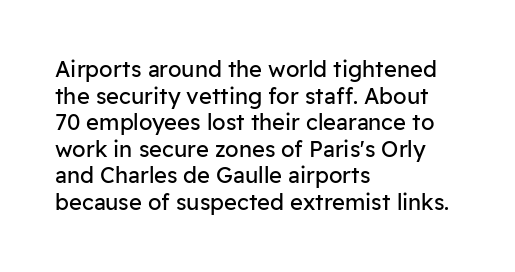
The face used here is rendered with its standard letterfit. The rag falls on the right side of this text block. The typeface has the unassuming heft of standard copy or less. Italic: no, the glyphs are upright roman.
